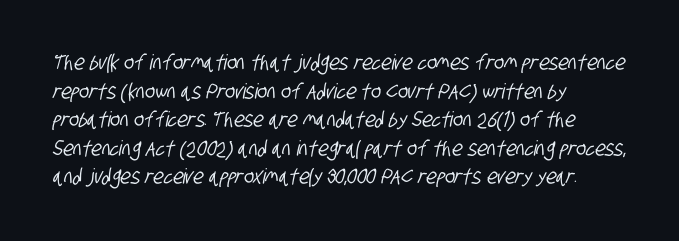
Q: Is the text underlined? A: No.
Q: How is the paragraph aligned? A: Left-aligned.
Q: Is the spacing between letters normal or unusually wide? A: Normal.
Q: Is the spacing between lines tight, normal or loose? A: Normal.
